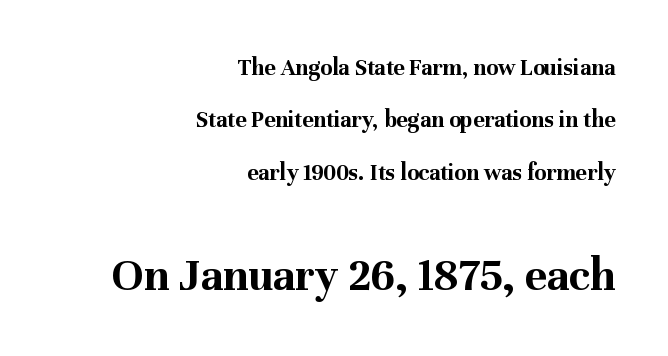
Q: Is the text bold? A: Yes.
Q: Is the text italic (slanted)? A: No, it is upright.
Q: Is the typeface a serif or a sans-serif typeface? A: Serif.
Q: Is the text underlined? A: No.
Q: How is the paragraph aligned? A: Right-aligned.
Q: Is the spacing between letters normal or unusually wide? A: Normal.
Q: Is the spacing between lines tight, normal or loose? A: Loose.
Q: Which block of text is set in a larger size, the first (top) or the second (bottom)? A: The second (bottom) one.
Q: Width (condensed, normal, or wide)? A: Normal.
Q: Stroke contrast? A: Medium.
Q: x-height? A: Medium.
Q: Monospaced? A: No.
